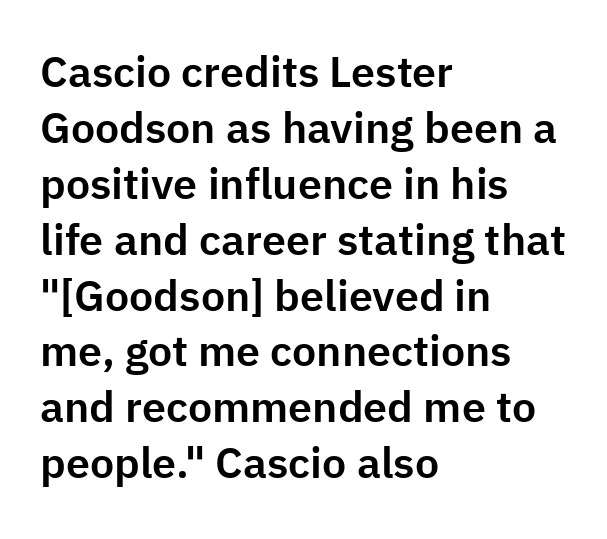
Notice how the passage keeps a crisp vertical edge on the left only. No extra tracking has been applied to these lines. Letterform terminals end flat and unadorned throughout the passage. Do the characters align in a grid? No, the font is proportional.
